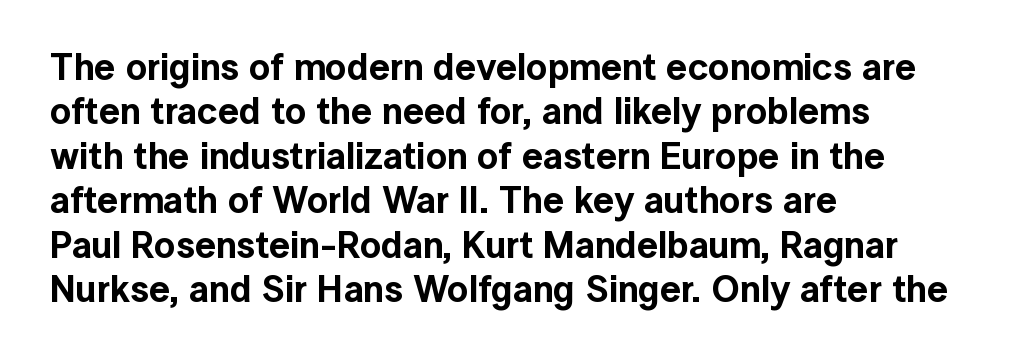
Q: Is the text italic (slanted)? A: No, it is upright.
Q: Is the typeface a serif or a sans-serif typeface? A: Sans-serif.
Q: Is the text underlined? A: No.
Q: How is the paragraph aligned? A: Left-aligned.
Q: Is the spacing between letters normal or unusually wide? A: Normal.
Q: Width (condensed, normal, or wide)? A: Normal.
Q: x-height? A: Medium.
Q: Monospaced? A: No.
